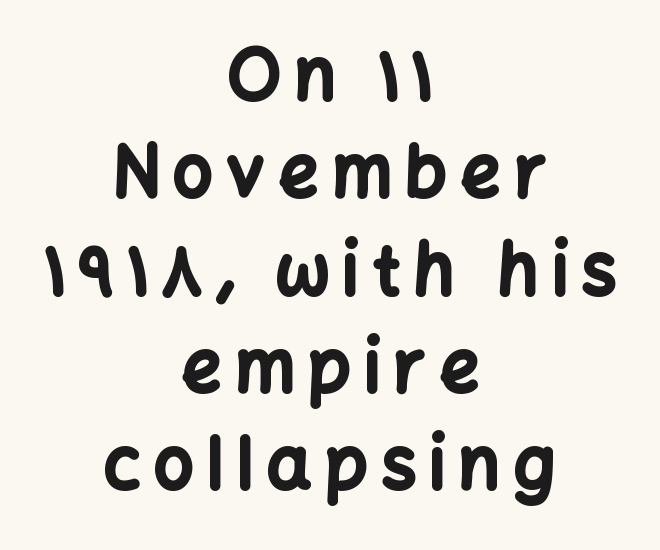
The image shows 70 px bold sans-serif type, upright; set centered, normal line spacing (1.39x), not underlined; low stroke contrast and a medium x-height.
